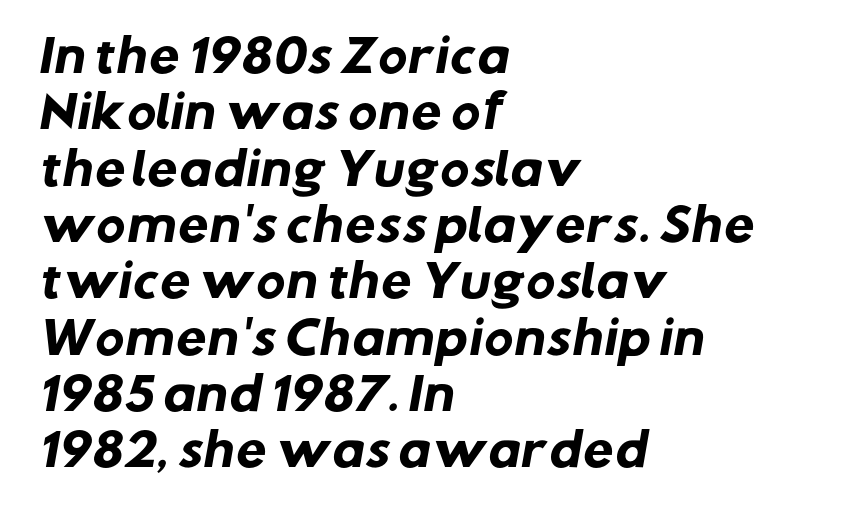
{"serif": "no", "bold": "yes", "weight": "heavy", "width": "normal", "stroke_contrast": "low", "x_height": "medium", "monospaced": "no", "underline": "no", "align": "left", "line_spacing": "normal", "line_spacing_ratio": 1.28, "letter_spacing": "normal", "letter_spacing_em": 0.0, "glyph_px": 44}
